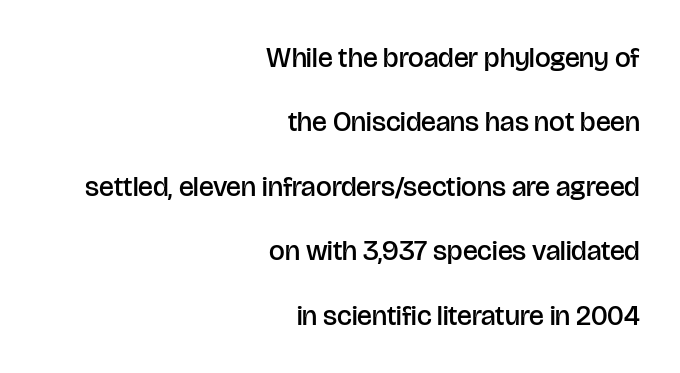
The image shows 28 px semibold sans-serif type, upright; set right-aligned, loose line spacing (2.3x), normal letter spacing, not underlined; low stroke contrast and a large x-height.
